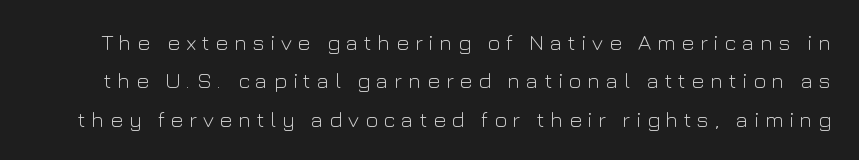
{"italic": "no", "bold": "no", "underline": "no", "line_spacing_ratio": 1.74, "letter_spacing": "wide", "letter_spacing_em": 0.26, "glyph_px": 22}
